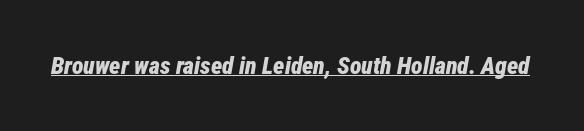
Q: Is the text bold? A: Yes.
Q: Is the text italic (slanted)? A: Yes, it leans right by about 12 degrees.
Q: Is the text underlined? A: Yes.
Q: Is the spacing between letters normal or unusually wide? A: Normal.
